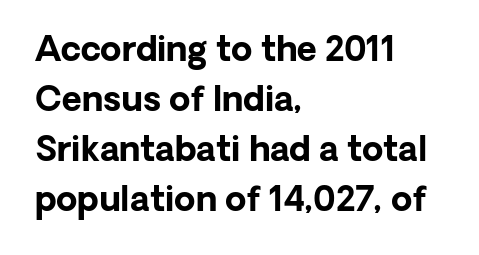
The image shows 34 px bold sans-serif type, upright; set left-aligned, normal line spacing (1.47x), normal letter spacing, not underlined; low stroke contrast and a medium x-height.
